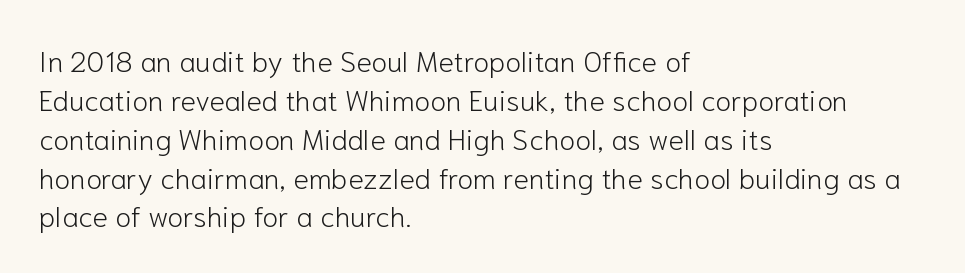
In terms of letterform style, serifs are entirely absent. Is the type heavy? It reads as light-to-regular instead. Italic: no, the glyphs are upright roman. How are the letters spaced? Ordinarily, with no added tracking. The designer left line spacing at the default. The foot of each line stays bare and open.
